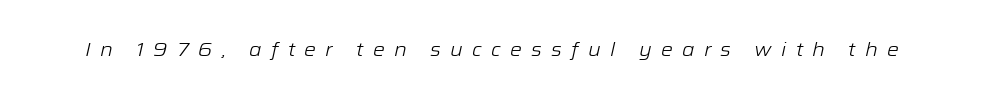
Q: Is the text bold? A: No.
Q: Is the text italic (slanted)? A: Yes, it leans right by about 12 degrees.
Q: Is the text underlined? A: No.
Q: Is the spacing between letters normal or unusually wide? A: Unusually wide.
